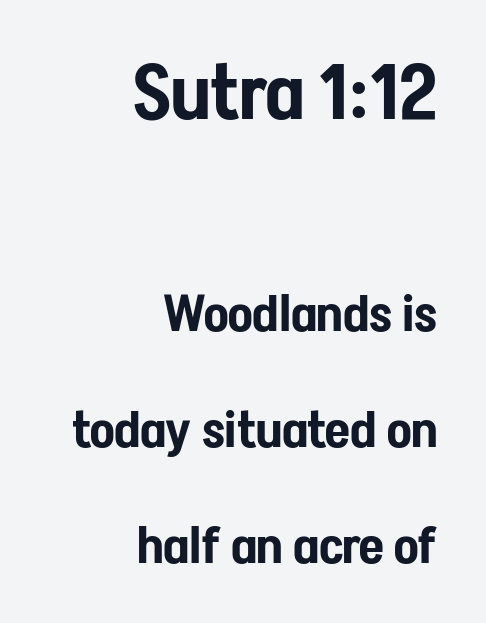
Rendered with straight, roman letterforms. How are the letters spaced? Ordinarily, with no added tracking. Do the characters align in a grid? No, the font is proportional. Is there much room between lines? Yes — plenty of vertical air separates them.
